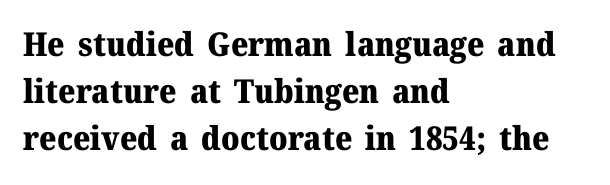
The image shows 33 px heavy serif type, upright; set left-aligned, normal line spacing (1.43x), normal letter spacing, not underlined; medium stroke contrast and a medium x-height.
